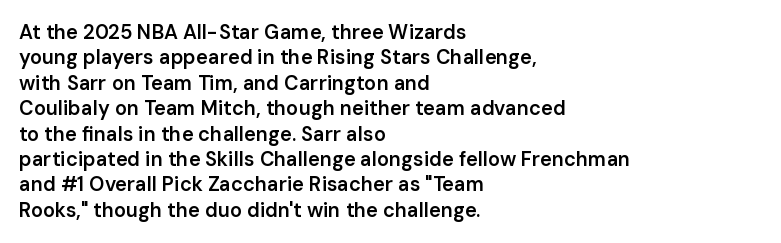
Q: Is the text bold? A: Semi-bold.
Q: Is the text italic (slanted)? A: No, it is upright.
Q: Is the text underlined? A: No.
Q: How is the paragraph aligned? A: Left-aligned.
Q: Is the spacing between letters normal or unusually wide? A: Normal.
Q: Is the spacing between lines tight, normal or loose? A: Normal.
